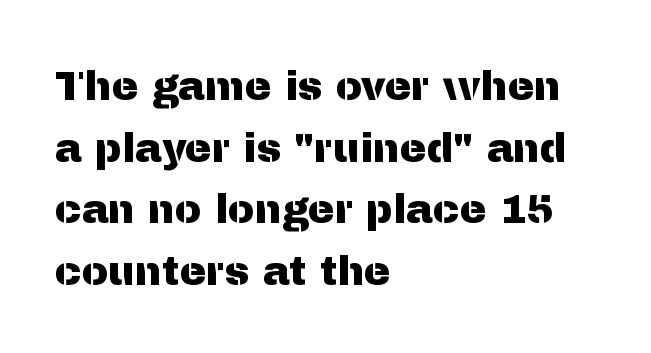
{"serif": "no", "italic": "no", "width": "normal", "stroke_contrast": "medium", "x_height": "medium", "monospaced": "no", "underline": "no", "align": "left", "line_spacing": "normal", "line_spacing_ratio": 1.54, "letter_spacing": "normal", "letter_spacing_em": 0.0, "glyph_px": 40}
